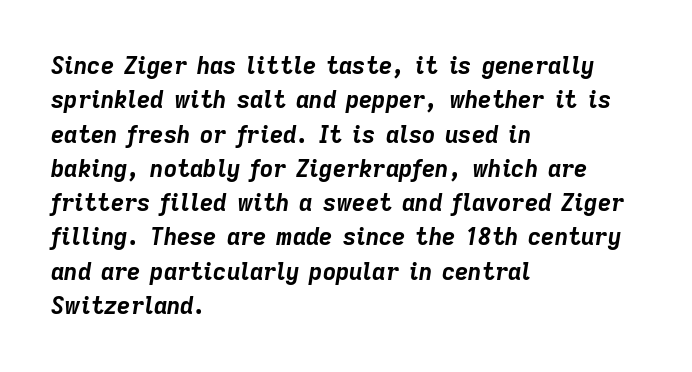
Q: Is the text bold? A: Yes.
Q: Is the text italic (slanted)? A: Yes, it leans right by about 9 degrees.
Q: Is the text underlined? A: No.
Q: How is the paragraph aligned? A: Left-aligned.
Q: Is the spacing between letters normal or unusually wide? A: Normal.
Q: Is the spacing between lines tight, normal or loose? A: Normal.
